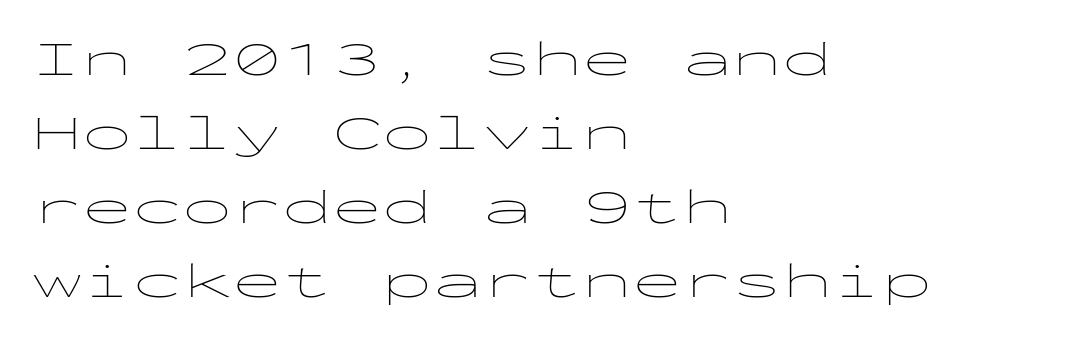
Q: Is the text bold? A: No.
Q: Is the text italic (slanted)? A: No, it is upright.
Q: Is the typeface a serif or a sans-serif typeface? A: Sans-serif.
Q: Is the text underlined? A: No.
Q: How is the paragraph aligned? A: Left-aligned.
Q: Is the spacing between letters normal or unusually wide? A: Normal.
Q: Is the spacing between lines tight, normal or loose? A: Normal.
Q: Width (condensed, normal, or wide)? A: Wide.
Q: Stroke contrast? A: Low.
Q: x-height? A: Medium.
Q: Monospaced? A: Yes.
